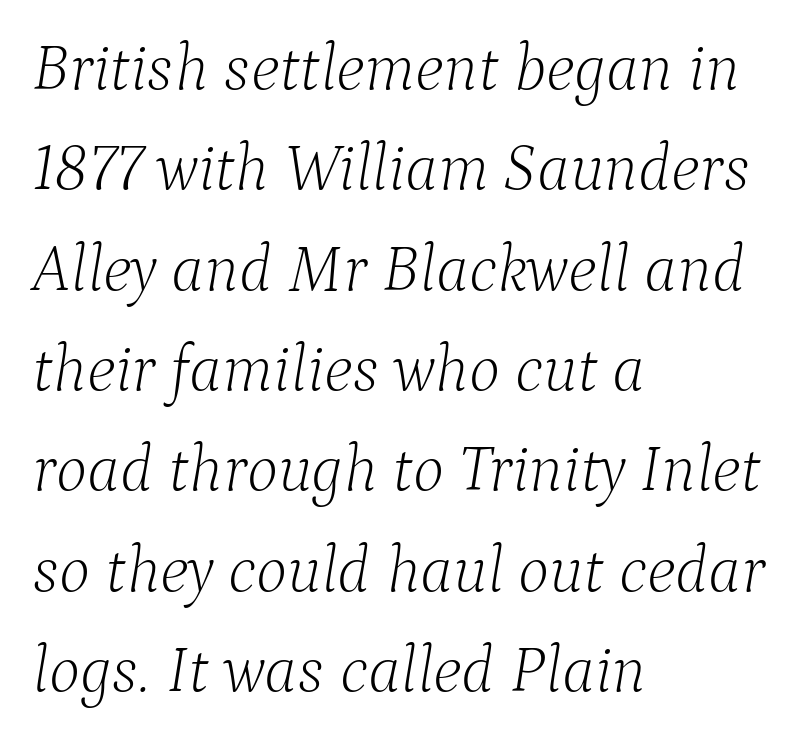
Each letter keeps its own natural width here, so spacing adapts to shape. Rendered with sloped, italic letterforms. Is the type heavy? It reads as light-to-regular instead. Visually the block forms a straight wall on the left and a jagged coastline on the right.
